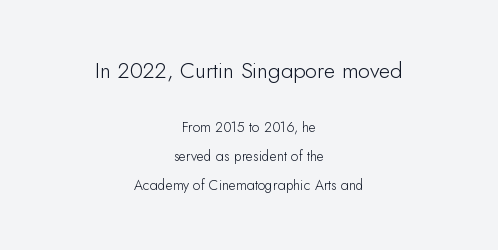
The image shows 22 px text type, upright; set centered, loose line spacing (2.06x), normal letter spacing, not underlined; the first (top) block is 1.57x larger.
